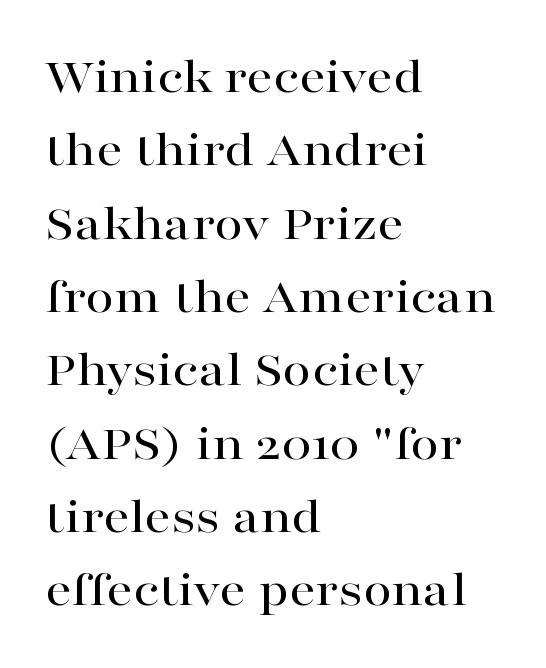
{"serif": "yes", "italic": "no", "width": "wide", "stroke_contrast": "high", "x_height": "medium", "monospaced": "no", "underline": "no", "align": "left", "line_spacing": "normal", "line_spacing_ratio": 1.41, "letter_spacing": "normal", "letter_spacing_em": 0.0, "glyph_px": 52}
